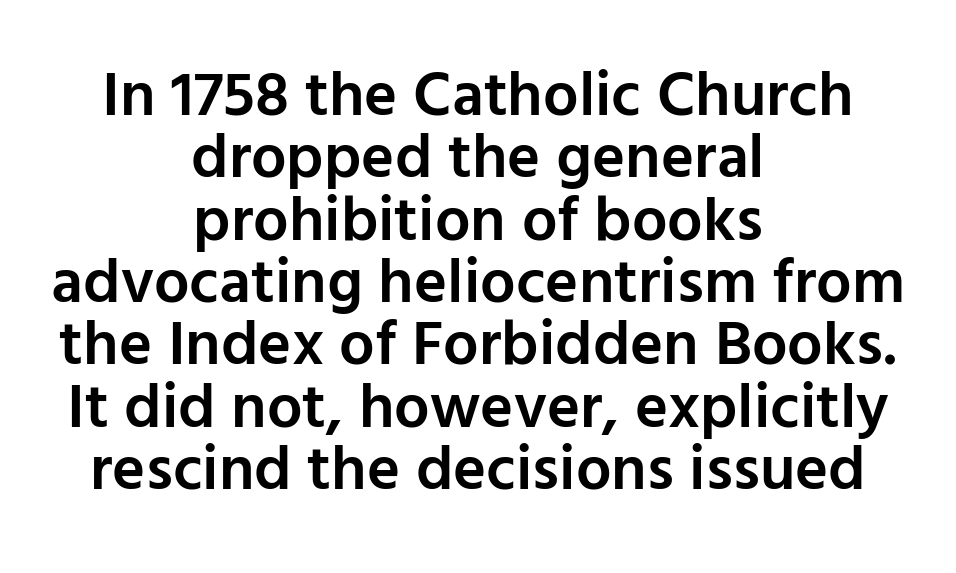
{"serif": "no", "italic": "no", "bold": "semi", "weight": "semibold", "width": "normal", "stroke_contrast": "low", "x_height": "medium", "monospaced": "no", "underline": "no", "align": "center", "line_spacing": "tight", "line_spacing_ratio": 0.99, "letter_spacing": "normal", "letter_spacing_em": 0.0, "glyph_px": 63}
